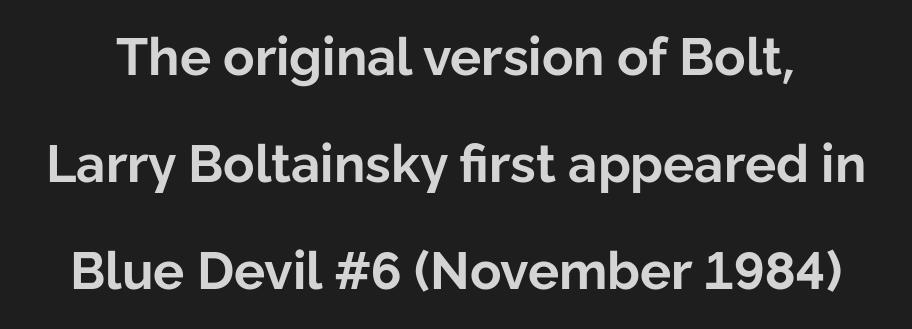
Q: Is the text bold? A: Yes.
Q: Is the text italic (slanted)? A: No, it is upright.
Q: Is the typeface a serif or a sans-serif typeface? A: Sans-serif.
Q: Is the text underlined? A: No.
Q: Is the spacing between letters normal or unusually wide? A: Normal.
Q: Is the spacing between lines tight, normal or loose? A: Loose.
Q: Width (condensed, normal, or wide)? A: Normal.
Q: Stroke contrast? A: Low.
Q: x-height? A: Medium.
Q: Monospaced? A: No.
